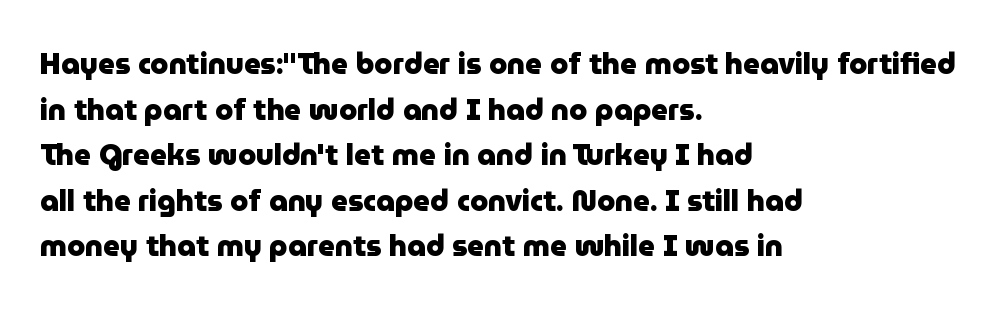
The rows are spaced the way most documents space them. The paragraph shown leans on its left margin. The line texture is even and compact thanks to regular tracking. In terms of weight, the rendering is a true, heavy bold. The space directly below the letters is spotless.
